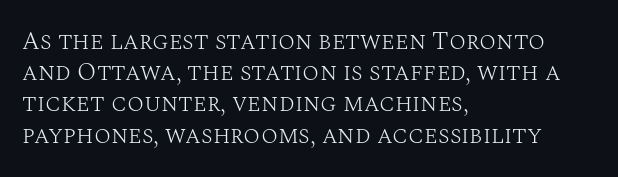
Spacing between characters is what you'd get straight out of the box. Ordinary non-slanted type is in use. The compositor pushed each line to the left boundary. Rows of type keep a routine distance in the vertical direction.
